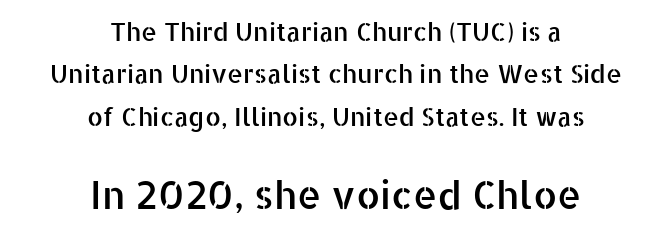
{"serif": "no", "italic": "no", "width": "normal", "stroke_contrast": "low", "x_height": "medium", "monospaced": "no", "underline": "no", "align": "center", "line_spacing": "normal", "line_spacing_ratio": 1.7, "letter_spacing": "normal", "letter_spacing_em": 0.0, "larger_block": "second", "size_ratio": 1.52, "glyph_px": 38}
